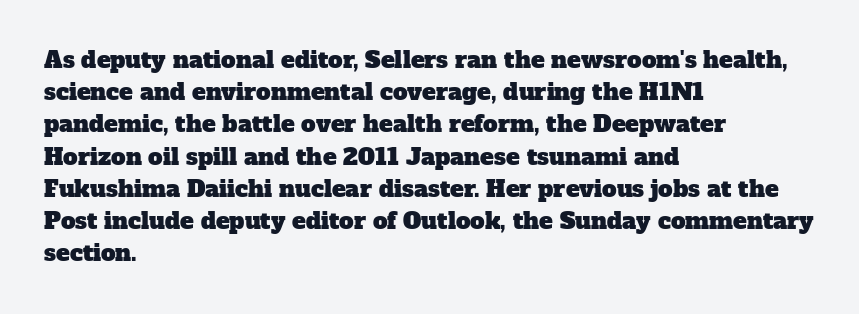
Q: Is the text underlined? A: No.
Q: How is the paragraph aligned? A: Left-aligned.
Q: Is the spacing between letters normal or unusually wide? A: Normal.
Q: Is the spacing between lines tight, normal or loose? A: Normal.
